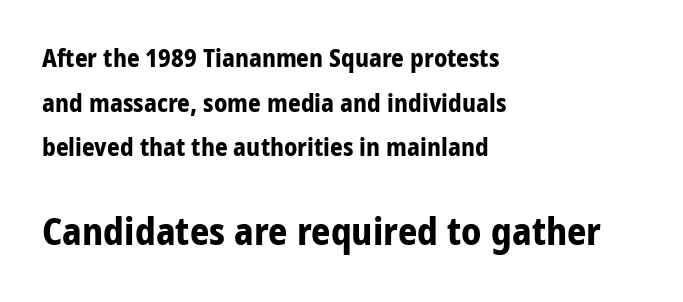
Q: Is the text bold? A: Yes.
Q: Is the text italic (slanted)? A: No, it is upright.
Q: Is the typeface a serif or a sans-serif typeface? A: Sans-serif.
Q: Is the text underlined? A: No.
Q: How is the paragraph aligned? A: Left-aligned.
Q: Is the spacing between letters normal or unusually wide? A: Normal.
Q: Which block of text is set in a larger size, the first (top) or the second (bottom)? A: The second (bottom) one.
Q: Width (condensed, normal, or wide)? A: Condensed.
Q: Stroke contrast? A: Low.
Q: x-height? A: Large.
Q: Monospaced? A: No.
